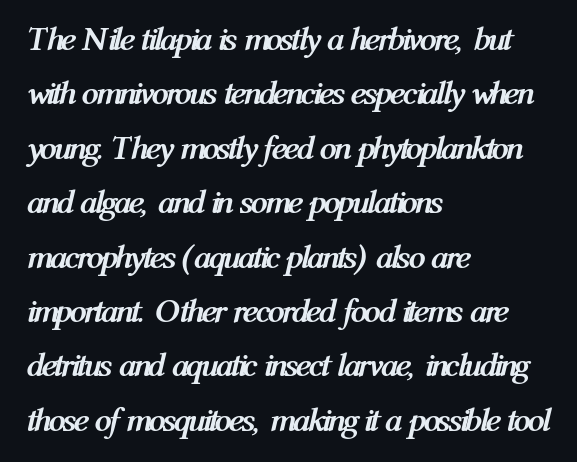
Horizontally, the lines are justified to the leading edge only. Underline: absent. These words are printed bold, with thick strokes throughout. The rendering uses natural spacing where letterforms have individual widths. Rows of type keep a routine distance in the vertical direction. The type is set solid horizontally, with unmodified tracking.
